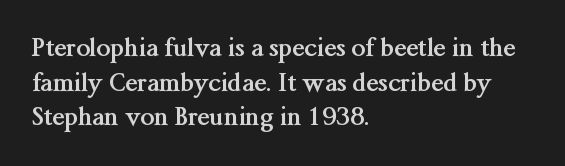
The type sits square on the baseline with zero lean. Summary of weight: heavy, a full bold. Rule under the text: the space is simply empty. Is the letter spacing exaggerated? No — it looks like the ordinary default.
